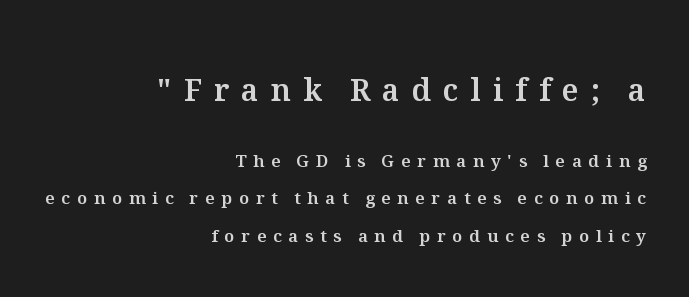
Caption: multi-line text, flush right, ragged left. What stands out about the letter spacing? Its width — letters are far apart. Rule under the text: the space is simply empty. Spacing verdict: proportional, widths tailored to each character.
